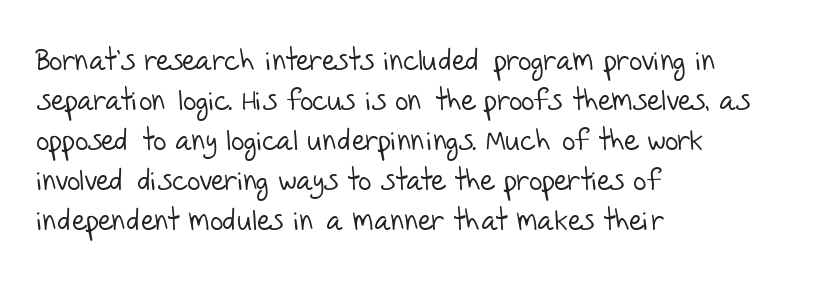
The image shows 29 px light sans-serif type; set left-aligned, normal line spacing (1.38x), normal letter spacing, not underlined; low stroke contrast and a large x-height.
